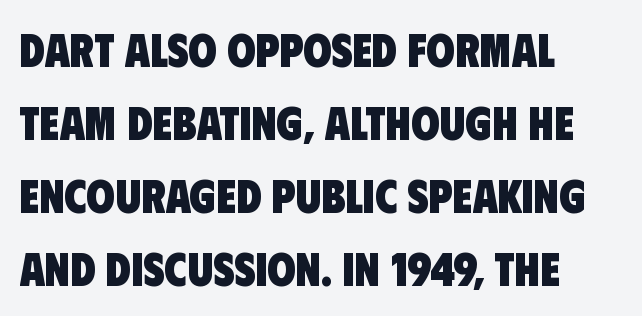
Left-aligned paragraph, ragged on the right. Bare-footed words on every line. The face used here is a sans, in the tradition of grotesques and geometrics. Here the designer chose a conventional face with non-uniform glyph widths. Regular leading.
